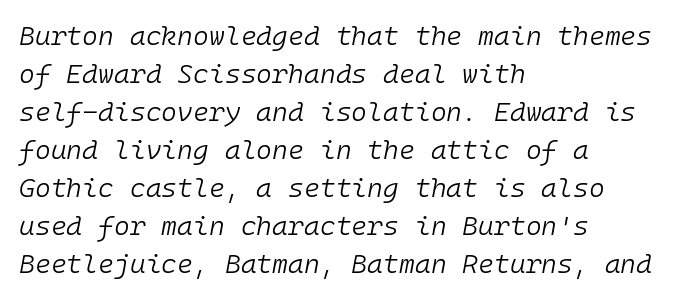
Q: Is the text bold? A: No.
Q: Is the text italic (slanted)? A: Yes, it leans right by about 10 degrees.
Q: Is the text underlined? A: No.
Q: How is the paragraph aligned? A: Left-aligned.
Q: Is the spacing between letters normal or unusually wide? A: Normal.
Q: Is the spacing between lines tight, normal or loose? A: Normal.
